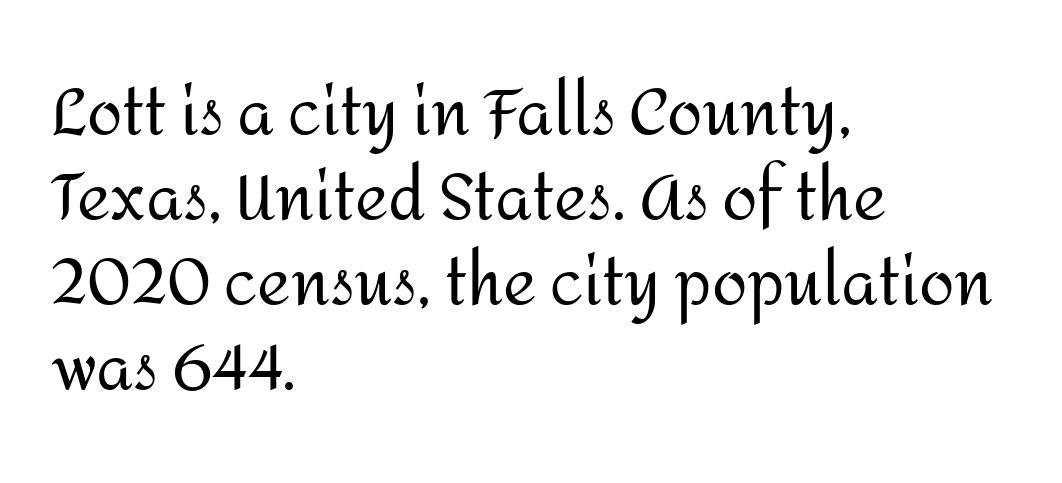
Q: Is the text bold? A: No.
Q: Is the text italic (slanted)? A: No, it is upright.
Q: Is the typeface a serif or a sans-serif typeface? A: Sans-serif.
Q: Is the text underlined? A: No.
Q: How is the paragraph aligned? A: Left-aligned.
Q: Is the spacing between letters normal or unusually wide? A: Normal.
Q: Is the spacing between lines tight, normal or loose? A: Normal.
Q: Width (condensed, normal, or wide)? A: Normal.
Q: Stroke contrast? A: Medium.
Q: x-height? A: Medium.
Q: Monospaced? A: No.
